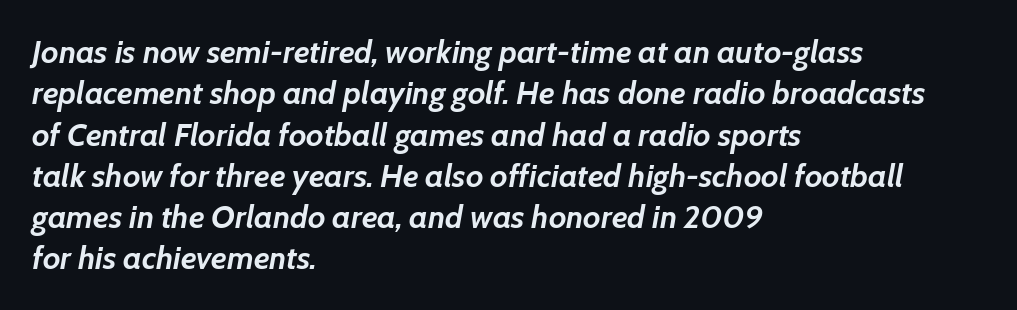
The passage shown stacks its lines at a standard gap. The letters advance in unequal steps, a hallmark of proportional type. The ragged edge is on the right, which tells us the setting is flush left. Pretty heavy lettering here — definitely bold. The baseline area is clear. The tracking reads as untouched default to a designer's eye.
